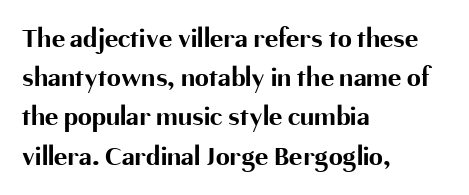
The image shows 28 px bold sans-serif type, upright; set left-aligned, normal line spacing (1.4x), normal letter spacing, not underlined; medium stroke contrast and a medium x-height.
